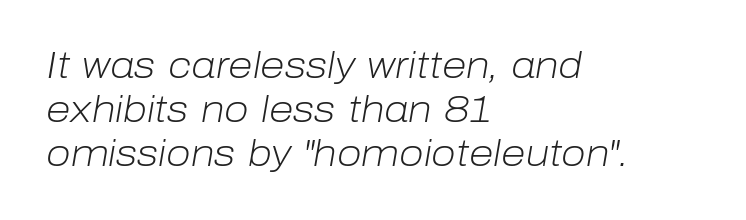
Horizontally, the lines are justified to the leading edge only. Short note: letters normally spaced. Italic: yes, the glyphs are oblique. Stroke mass is kept to a normal reading level or below. The area under the type is left untouched. The rendering uses natural spacing where letterforms have individual widths.
